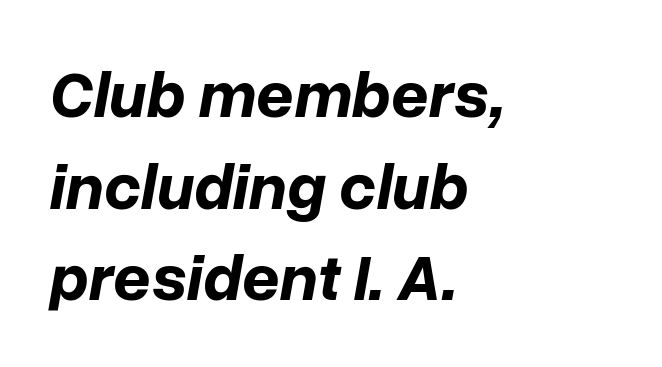
The foot of each line stays bare and open. The lines in this sample share a left origin and differ only in where they stop. Observe the lean: these are italic letterforms. Note the varied advance widths — an 'i' is clearly narrower than an 'm'.
